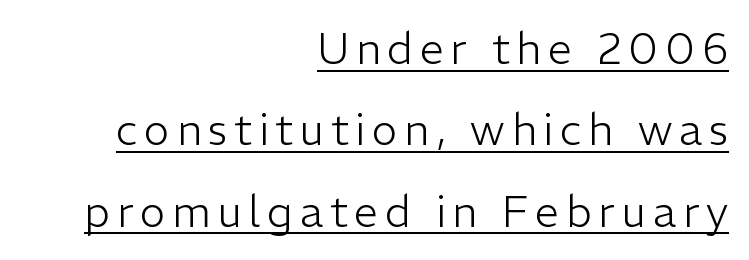
Q: Is the text bold? A: No.
Q: Is the text italic (slanted)? A: No, it is upright.
Q: Is the typeface a serif or a sans-serif typeface? A: Sans-serif.
Q: Is the text underlined? A: Yes.
Q: How is the paragraph aligned? A: Right-aligned.
Q: Width (condensed, normal, or wide)? A: Normal.
Q: Stroke contrast? A: Low.
Q: x-height? A: Medium.
Q: Monospaced? A: No.
